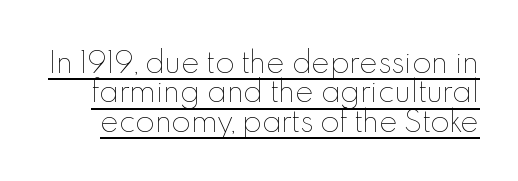
Q: Is the text bold? A: No.
Q: Is the text italic (slanted)? A: No, it is upright.
Q: Is the text underlined? A: Yes.
Q: Is the spacing between letters normal or unusually wide? A: Normal.
Q: Is the spacing between lines tight, normal or loose? A: Tight.
Q: Width (condensed, normal, or wide)? A: Normal.
Q: x-height? A: Small.
Q: Monospaced? A: No.
